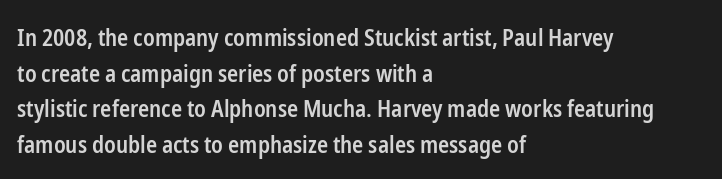
{"italic": "no", "bold": "semi", "underline": "no", "align": "left", "line_spacing": "normal", "line_spacing_ratio": 1.55, "letter_spacing": "normal", "letter_spacing_em": 0.0, "glyph_px": 23}
